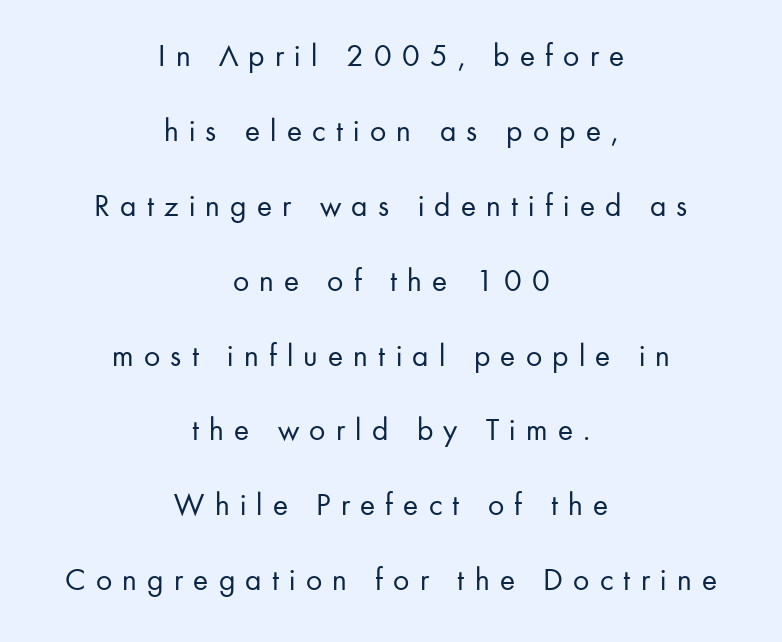
The image shows 32 px regular-weight sans-serif type, upright; set centered, loose line spacing (2.34x), unusually wide letter spacing (+0.32 em), not underlined; low stroke contrast and a small x-height.
